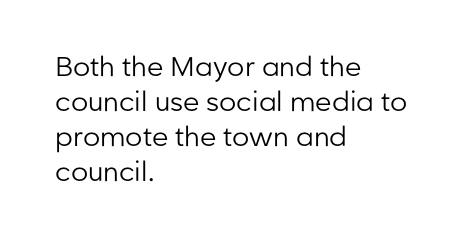
Style check: upright. Plain, unruled lines of type. The paragraph has a hard left edge and a soft right edge. This rendering leaves character spacing at its baseline value. A typesetter would call this leading conventional body-copy spacing. These glyphs show unthickened strokes, regular width or finer.
